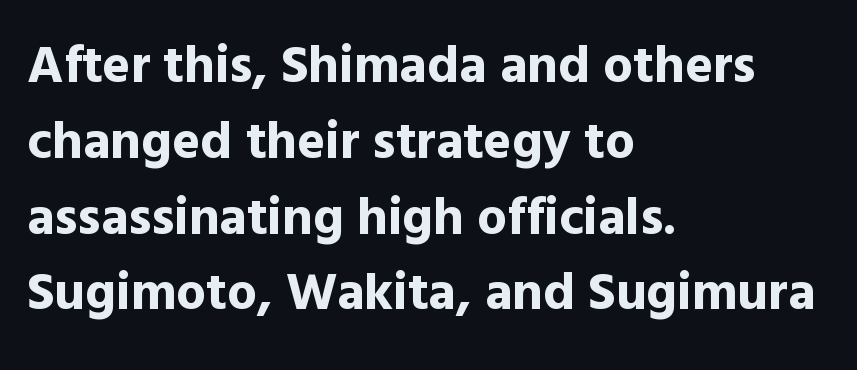
The image shows 53 px bold sans-serif type, upright; set left-aligned, normal line spacing (1.43x), normal letter spacing, not underlined; a medium x-height.
